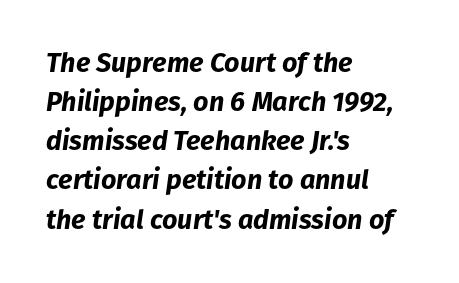
Q: Is the text bold? A: Yes.
Q: Is the text italic (slanted)? A: Yes, it leans right by about 8 degrees.
Q: Is the text underlined? A: No.
Q: How is the paragraph aligned? A: Left-aligned.
Q: Is the spacing between letters normal or unusually wide? A: Normal.
Q: Is the spacing between lines tight, normal or loose? A: Normal.
